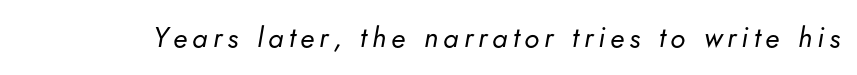
{"italic": "yes", "lean": "right", "slant_degrees": 5, "bold": "no", "weight": "regular", "width": "normal", "stroke_contrast": "low", "x_height": "small", "monospaced": "no", "underline": "no", "glyph_px": 28}
